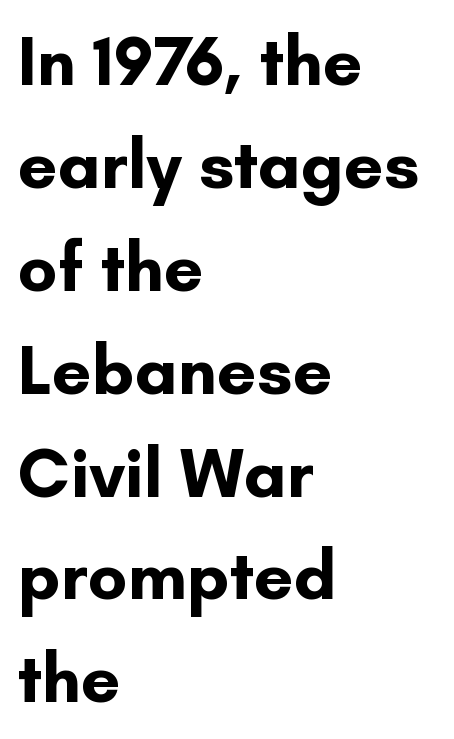
The image shows 70 px bold sans-serif type, upright; set left-aligned, normal line spacing (1.47x), normal letter spacing, not underlined; low stroke contrast and a small x-height.
